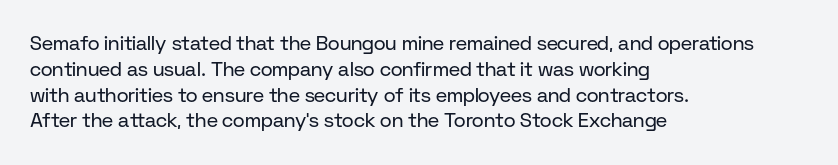
Q: Is the text bold? A: No.
Q: Is the text italic (slanted)? A: No, it is upright.
Q: Is the text underlined? A: No.
Q: How is the paragraph aligned? A: Left-aligned.
Q: Is the spacing between letters normal or unusually wide? A: Normal.
Q: Is the spacing between lines tight, normal or loose? A: Normal.
